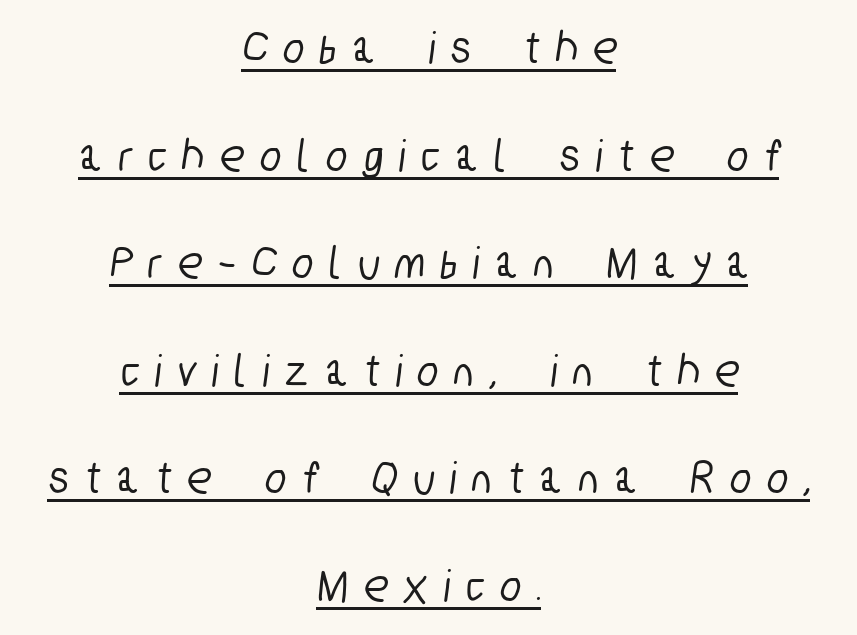
Students, note that the glyphs here are deliberately spaced far apart. The rag falls on both sides of this text block equally. This sample has the flowing, uneven cadence of proportional lettering. Check where the strokes stop: nothing finishes them off — pure sans. Underlining? Definitely there. The passage shown stacks its lines with a broad gap.
